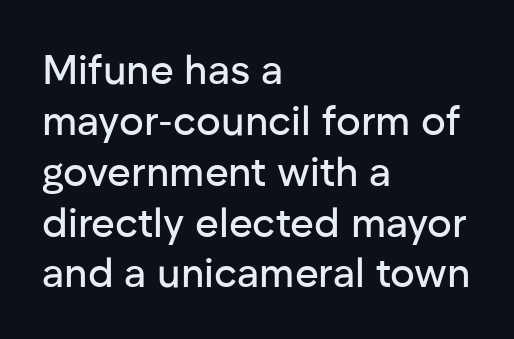
{"serif": "no", "italic": "no", "width": "normal", "stroke_contrast": "low", "x_height": "medium", "monospaced": "no", "underline": "no", "align": "left", "line_spacing_ratio": 1.24, "letter_spacing": "normal", "letter_spacing_em": 0.0, "glyph_px": 41}
